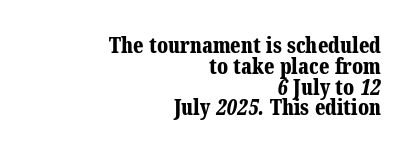
{"bold": "yes", "underline": "no", "align": "right", "line_spacing": "tight", "line_spacing_ratio": 0.99, "letter_spacing": "normal", "letter_spacing_em": 0.0, "glyph_px": 21}
